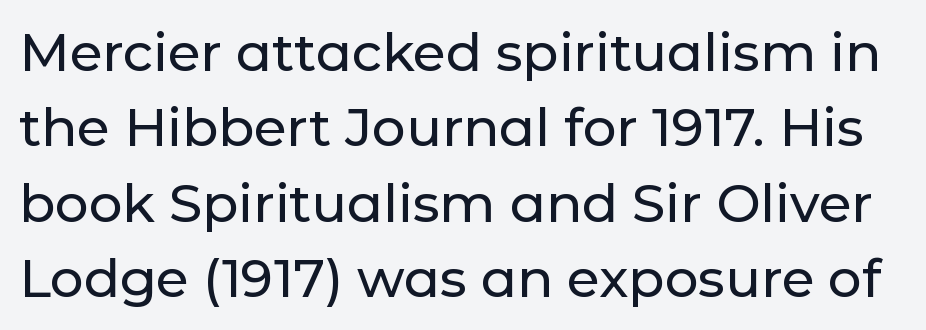
Q: Is the text italic (slanted)? A: No, it is upright.
Q: Is the typeface a serif or a sans-serif typeface? A: Sans-serif.
Q: Is the text underlined? A: No.
Q: Is the spacing between letters normal or unusually wide? A: Normal.
Q: Is the spacing between lines tight, normal or loose? A: Normal.
Q: Width (condensed, normal, or wide)? A: Normal.
Q: Stroke contrast? A: Low.
Q: x-height? A: Medium.
Q: Monospaced? A: No.
